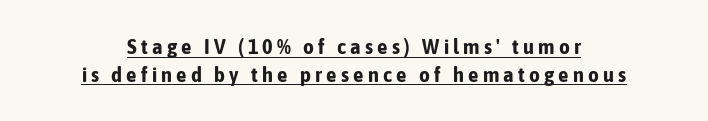
The image shows 21 px bold type, upright; set normal line spacing (1.32x), unusually wide letter spacing (+0.2 em), underlined.
